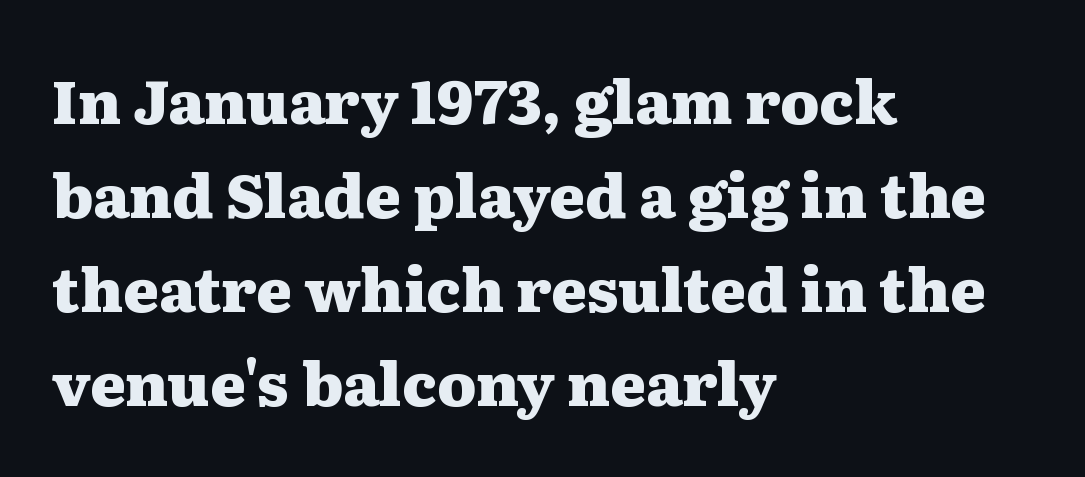
The image shows 61 px heavy, wide serif type, upright; set left-aligned, normal line spacing (1.54x), normal letter spacing, not underlined; medium stroke contrast and a medium x-height.
